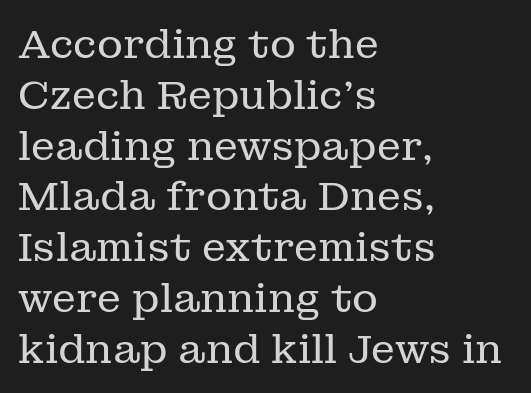
Q: Is the text bold? A: No.
Q: Is the text italic (slanted)? A: No, it is upright.
Q: Is the typeface a serif or a sans-serif typeface? A: Serif.
Q: Is the text underlined? A: No.
Q: How is the paragraph aligned? A: Left-aligned.
Q: Is the spacing between letters normal or unusually wide? A: Normal.
Q: Is the spacing between lines tight, normal or loose? A: Normal.
Q: Width (condensed, normal, or wide)? A: Normal.
Q: Stroke contrast? A: Low.
Q: x-height? A: Medium.
Q: Monospaced? A: No.
